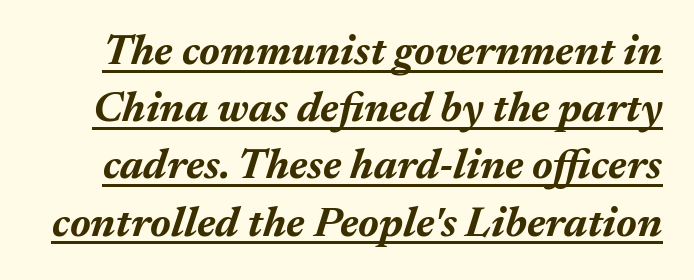
This sample carries an underscore along the baseline area. If you measured baseline to baseline, you'd find a middling distance. Does the lettering tilt? It does — this is italic. Students, note that the glyphs here touch the page at normal intervals. Typographic density is high because the face is bold. Each letter keeps its own natural width here, so spacing adapts to shape.
